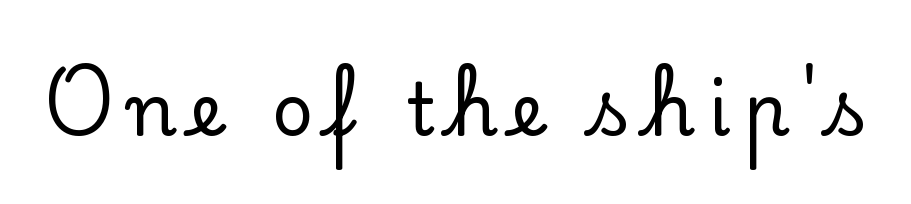
{"serif": "yes", "italic": "no", "width": "normal", "stroke_contrast": "low", "x_height": "small", "monospaced": "no", "underline": "no", "glyph_px": 72}
